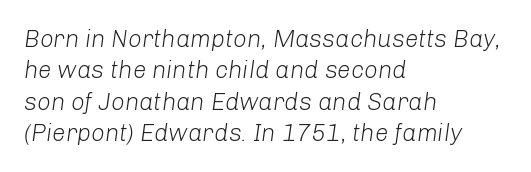
Letter spacing: default. One glance says typical: line gaps are just what's usual. Which margin do the lines hug? The left one — the right edge is uneven. A light-to-regular cut is what we see here. The area under the type is left untouched. You can tell it's italic because the verticals aren't actually vertical.
